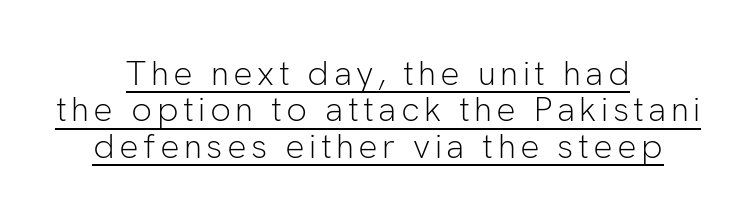
The image shows 34 px light sans-serif type, upright; set centered, tight line spacing (1.07x), underlined; low stroke contrast and a medium x-height.
